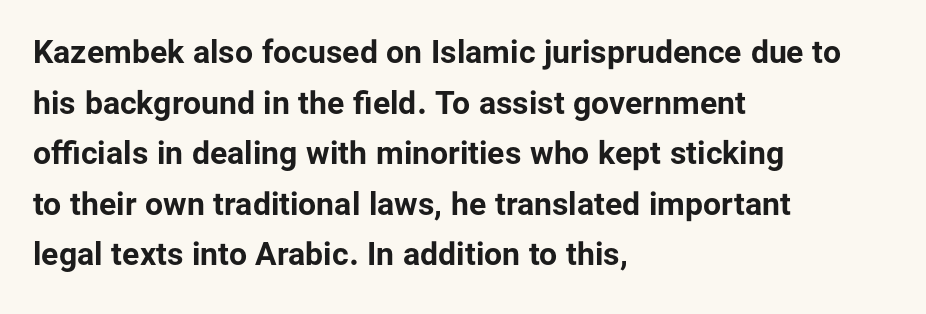
The image shows 32 px bold sans-serif type, upright; set left-aligned, normal line spacing (1.58x), normal letter spacing, not underlined; low stroke contrast and a medium x-height.
